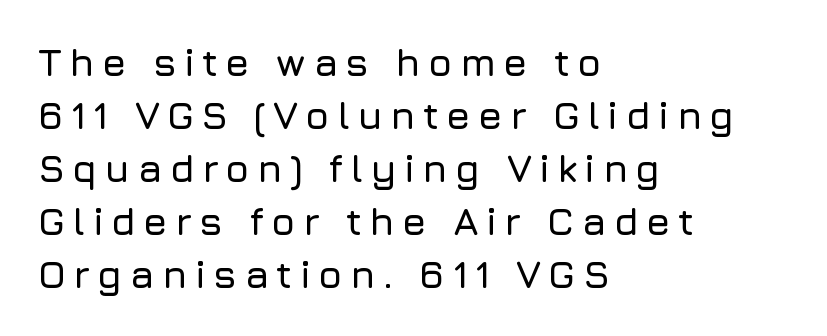
Q: Is the text italic (slanted)? A: No, it is upright.
Q: Is the typeface a serif or a sans-serif typeface? A: Sans-serif.
Q: Is the text underlined? A: No.
Q: How is the paragraph aligned? A: Left-aligned.
Q: Is the spacing between lines tight, normal or loose? A: Normal.
Q: Width (condensed, normal, or wide)? A: Normal.
Q: Stroke contrast? A: Low.
Q: x-height? A: Medium.
Q: Monospaced? A: No.
